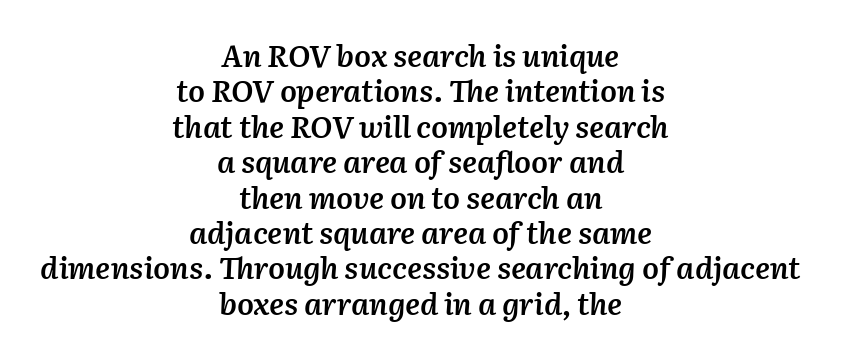
Each row of text sits above clean, open space. The face used here is rendered with its standard letterfit. The rendering applies a slant to the glyphs. Notice how the passage keeps no hard edge, just a central spine. Varying glyph widths throughout — classic text-font behaviour. Typesetter's note: demi weight, one step under bold.
